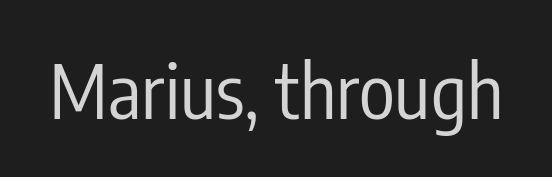
{"serif": "no", "italic": "no", "bold": "no", "weight": "regular", "width": "condensed", "stroke_contrast": "low", "x_height": "medium", "monospaced": "no", "underline": "no", "letter_spacing": "normal", "letter_spacing_em": 0.0, "glyph_px": 75}
